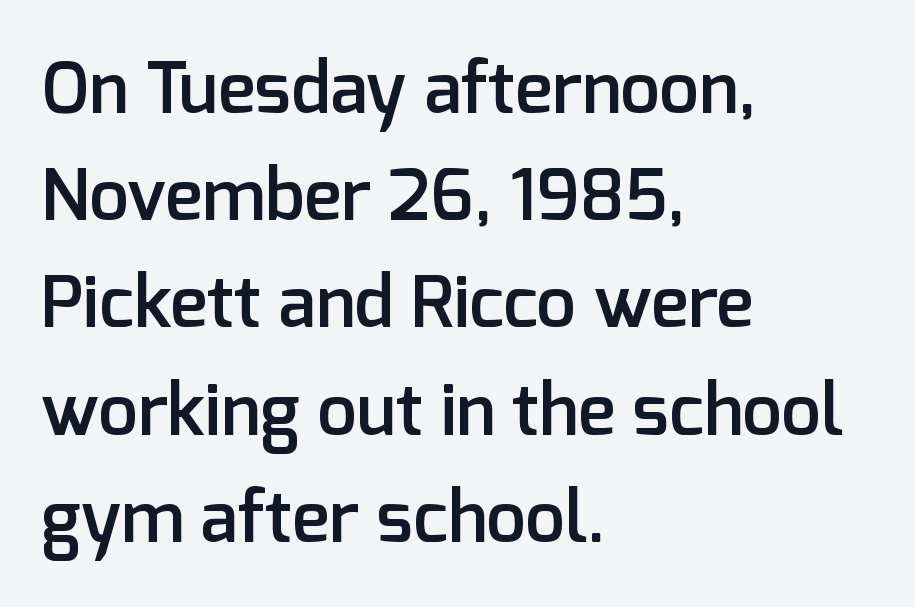
Q: Is the text bold? A: Semi-bold.
Q: Is the text italic (slanted)? A: No, it is upright.
Q: Is the typeface a serif or a sans-serif typeface? A: Sans-serif.
Q: Is the text underlined? A: No.
Q: How is the paragraph aligned? A: Left-aligned.
Q: Is the spacing between letters normal or unusually wide? A: Normal.
Q: Is the spacing between lines tight, normal or loose? A: Normal.
Q: Width (condensed, normal, or wide)? A: Normal.
Q: Stroke contrast? A: Low.
Q: x-height? A: Medium.
Q: Monospaced? A: No.
